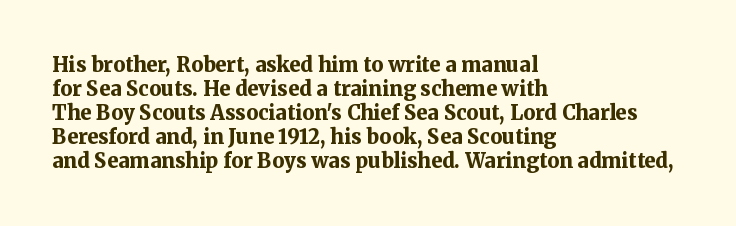
Posture: upright roman. Between one letter and the next there's only the usual sliver of space. Layout note: lines flush left. Clear beneath every line of the passage. The characters look thick and weighty, a clear bold.
